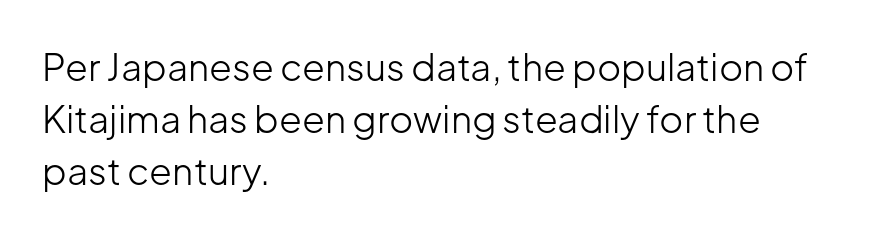
{"serif": "no", "italic": "no", "bold": "no", "weight": "light", "width": "normal", "stroke_contrast": "low", "x_height": "medium", "monospaced": "no", "underline": "no", "align": "left", "line_spacing": "normal", "line_spacing_ratio": 1.41, "letter_spacing": "normal", "letter_spacing_em": 0.0, "glyph_px": 37}
